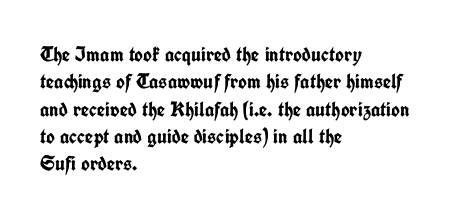
The image shows 21 px bold type, upright; set left-aligned, normal line spacing (1.3x), normal letter spacing, not underlined.
